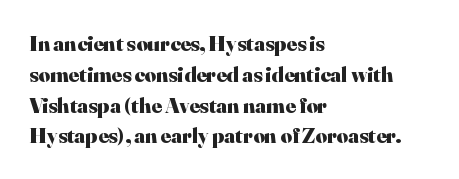
Q: Is the text bold? A: Yes.
Q: Is the text italic (slanted)? A: No, it is upright.
Q: Is the text underlined? A: No.
Q: How is the paragraph aligned? A: Left-aligned.
Q: Is the spacing between letters normal or unusually wide? A: Normal.
Q: Is the spacing between lines tight, normal or loose? A: Normal.
